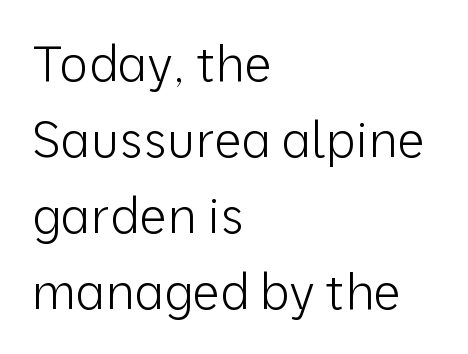
These lines stack with their left ends in a neat column. Compared with typical paragraphs, the rows here are spaced about the same. The designer went with a sans here, leaving each stem footless. Ordinary non-slanted type is in use. This rendering leaves character spacing at its baseline value. Weight class: somewhere from thin through regular.
